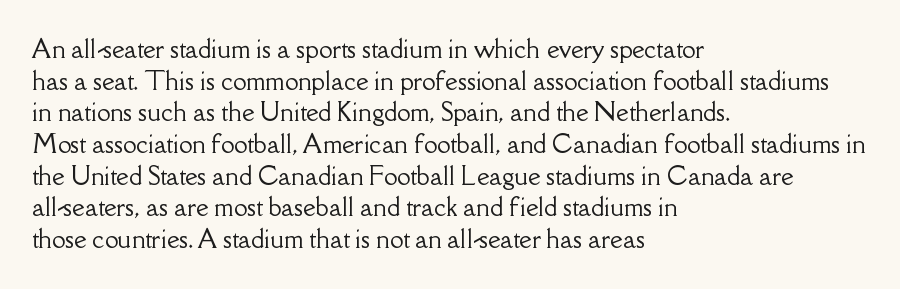
Q: Is the text italic (slanted)? A: No, it is upright.
Q: Is the text underlined? A: No.
Q: How is the paragraph aligned? A: Left-aligned.
Q: Is the spacing between letters normal or unusually wide? A: Normal.
Q: Is the spacing between lines tight, normal or loose? A: Normal.
